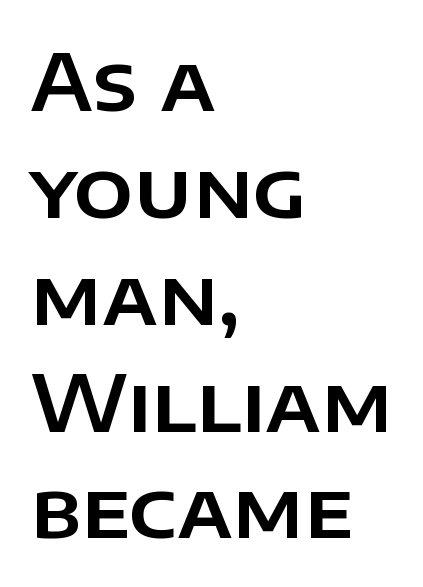
The image shows 78 px sans-serif type, upright; set left-aligned, normal line spacing (1.37x), normal letter spacing, not underlined; low stroke contrast and a large x-height.
